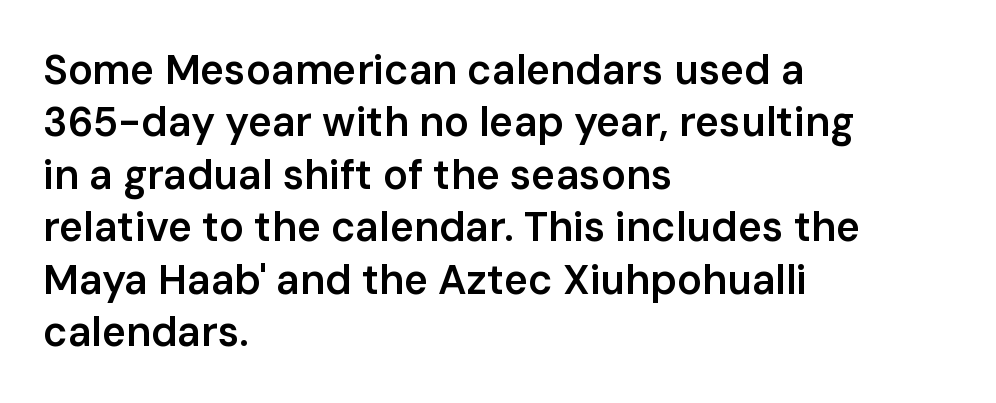
Q: Is the text bold? A: Semi-bold.
Q: Is the text italic (slanted)? A: No, it is upright.
Q: Is the typeface a serif or a sans-serif typeface? A: Sans-serif.
Q: Is the text underlined? A: No.
Q: How is the paragraph aligned? A: Left-aligned.
Q: Is the spacing between letters normal or unusually wide? A: Normal.
Q: Is the spacing between lines tight, normal or loose? A: Normal.
Q: Width (condensed, normal, or wide)? A: Normal.
Q: Stroke contrast? A: Low.
Q: x-height? A: Medium.
Q: Monospaced? A: No.
